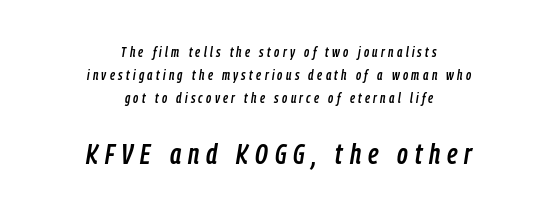
{"italic": "yes", "lean": "right", "slant_degrees": 9, "width": "condensed", "stroke_contrast": "low", "x_height": "medium", "monospaced": "no", "underline": "no", "align": "center", "line_spacing": "normal", "line_spacing_ratio": 1.65, "letter_spacing": "wide", "letter_spacing_em": 0.24, "larger_block": "second", "size_ratio": 2.07, "glyph_px": 29}
